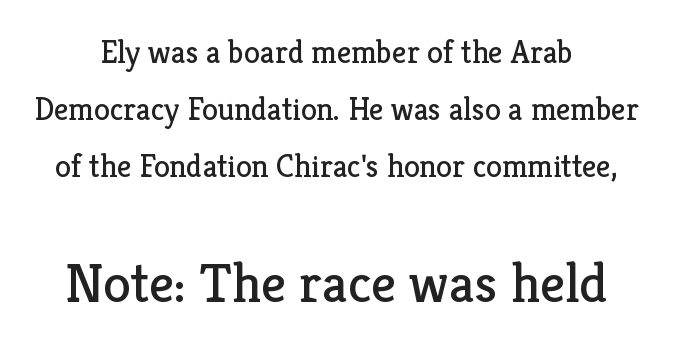
The image shows 56 px regular-weight serif type, upright; set line spacing 1.78x, normal letter spacing, not underlined; the second (bottom) block is 1.75x larger; low stroke contrast and a medium x-height.
